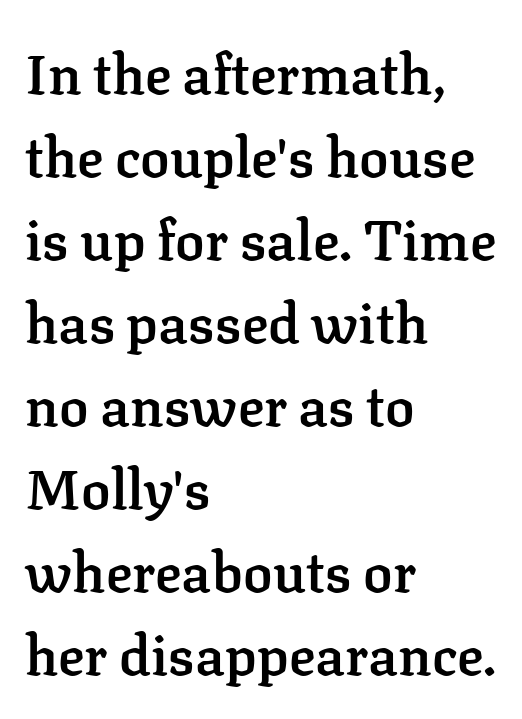
Q: Is the text bold? A: Semi-bold.
Q: Is the text italic (slanted)? A: No, it is upright.
Q: Is the typeface a serif or a sans-serif typeface? A: Serif.
Q: Is the text underlined? A: No.
Q: How is the paragraph aligned? A: Left-aligned.
Q: Is the spacing between letters normal or unusually wide? A: Normal.
Q: Is the spacing between lines tight, normal or loose? A: Normal.
Q: Width (condensed, normal, or wide)? A: Normal.
Q: Stroke contrast? A: Low.
Q: x-height? A: Medium.
Q: Monospaced? A: No.
